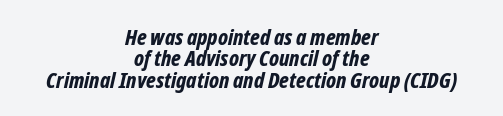
The image shows 22 px bold type, italic (leaning right); set centered, tight line spacing (0.97x), normal letter spacing, not underlined.
